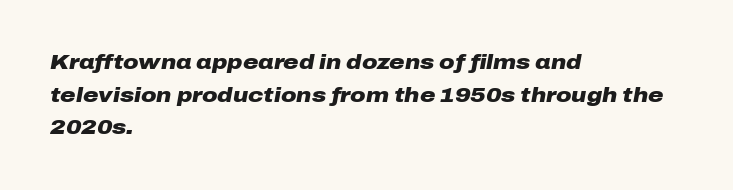
The image shows 21 px bold type, italic (leaning right); set left-aligned, normal line spacing (1.55x), normal letter spacing, not underlined.
